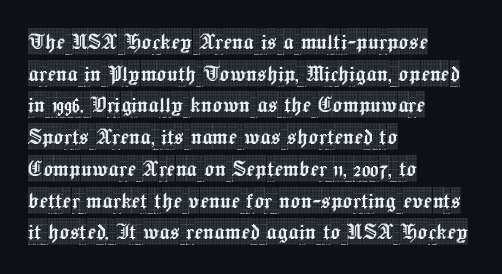
The lettering stays uniformly vertical, giving the passage a roman look. The baseline area is clear. The setting favours the left margin, as ordinary paragraphs usually do. These lines keep a tight, regular rhythm from letter to letter.
